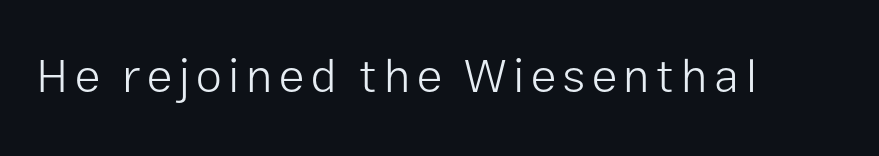
Q: Is the text bold? A: No.
Q: Is the text italic (slanted)? A: No, it is upright.
Q: Is the typeface a serif or a sans-serif typeface? A: Sans-serif.
Q: Is the text underlined? A: No.
Q: Width (condensed, normal, or wide)? A: Normal.
Q: Stroke contrast? A: Low.
Q: x-height? A: Medium.
Q: Monospaced? A: No.
